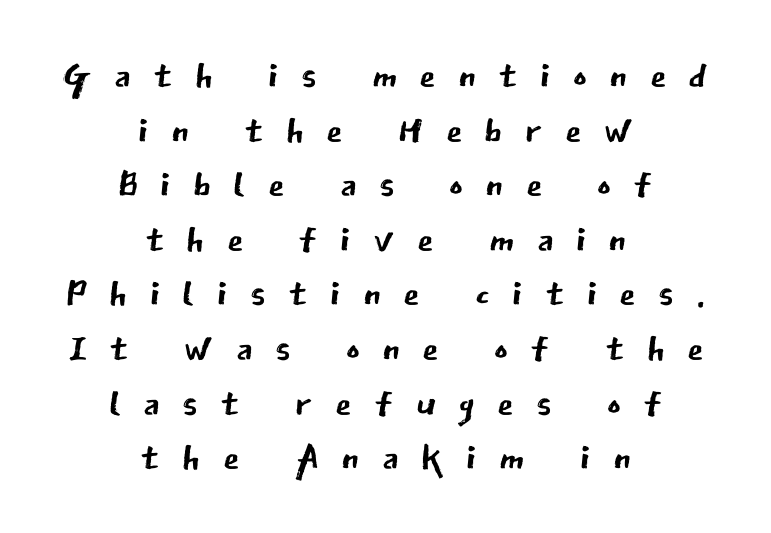
The image shows 53 px regular-weight sans-serif type, upright; set centered, tight line spacing (1.03x), unusually wide letter spacing (+0.42 em), not underlined; low stroke contrast and a medium x-height.
